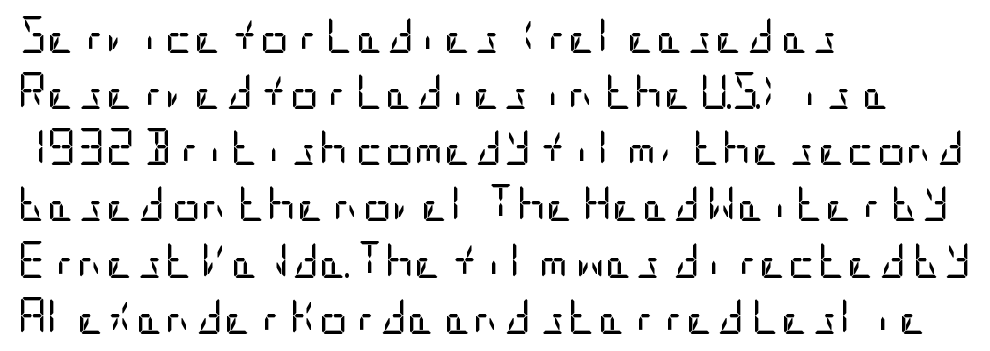
The image shows 36 px regular-weight, condensed sans-serif type, upright; set left-aligned, normal line spacing (1.56x), normal letter spacing, not underlined; low stroke contrast and a large x-height.
